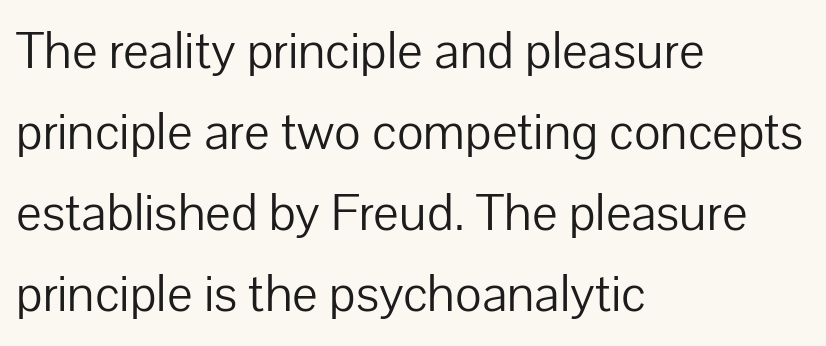
Q: Is the text bold? A: No.
Q: Is the text italic (slanted)? A: No, it is upright.
Q: Is the typeface a serif or a sans-serif typeface? A: Sans-serif.
Q: Is the text underlined? A: No.
Q: How is the paragraph aligned? A: Left-aligned.
Q: Is the spacing between letters normal or unusually wide? A: Normal.
Q: Is the spacing between lines tight, normal or loose? A: Normal.
Q: Width (condensed, normal, or wide)? A: Normal.
Q: Stroke contrast? A: Low.
Q: x-height? A: Medium.
Q: Monospaced? A: No.
